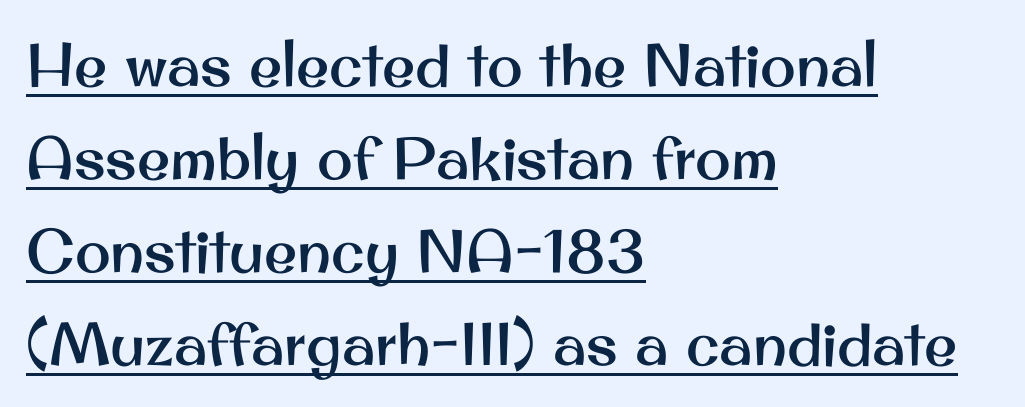
{"serif": "no", "italic": "no", "width": "normal", "stroke_contrast": "medium", "x_height": "small", "monospaced": "no", "underline": "yes", "align": "left", "line_spacing": "normal", "line_spacing_ratio": 1.55, "letter_spacing": "normal", "letter_spacing_em": 0.0, "glyph_px": 60}
